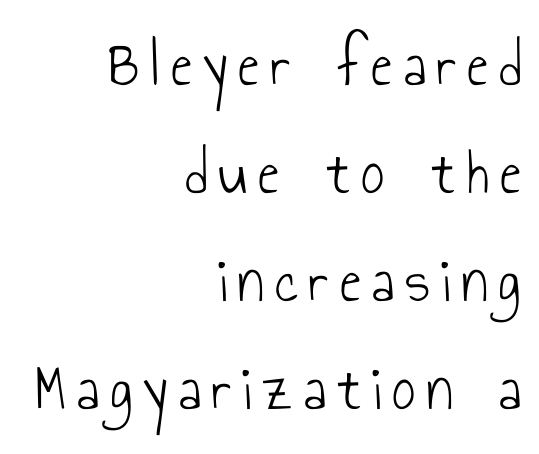
The letters stand straight up with perfectly vertical stems. Varying glyph widths throughout — classic text-font behaviour. Typographically, this falls in the sans-serif category. The passage shown is not bold in any degree. Visually the block forms a straight wall on the right and a jagged coastline on the left. Descenders are the only things crossing below the line.
